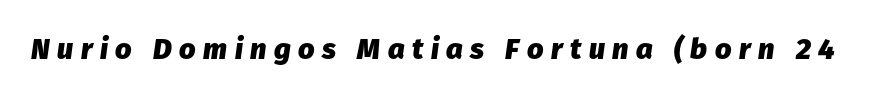
Letter spacing: wide. Just letters on the line, the space beneath them empty. Compared with ordinary roman type, these characters are visibly tilted. Do the characters align in a grid? No, the font is proportional.
